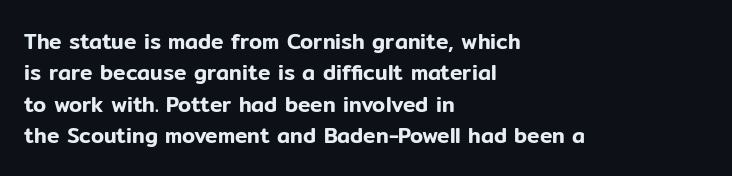
{"italic": "no", "underline": "no", "align": "left", "line_spacing": "normal", "line_spacing_ratio": 1.49, "letter_spacing": "normal", "letter_spacing_em": 0.0, "glyph_px": 21}
